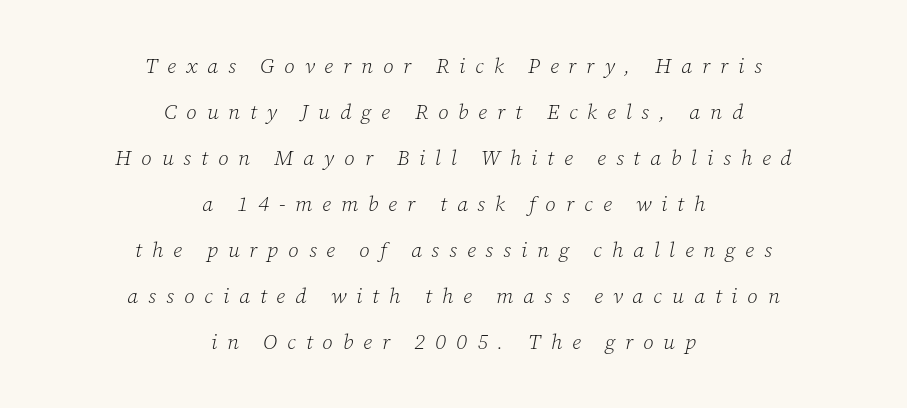
{"italic": "yes", "lean": "right", "slant_degrees": 12, "bold": "no", "underline": "no", "align": "center", "line_spacing": "loose", "line_spacing_ratio": 2.19, "letter_spacing": "wide", "letter_spacing_em": 0.47, "glyph_px": 21}
